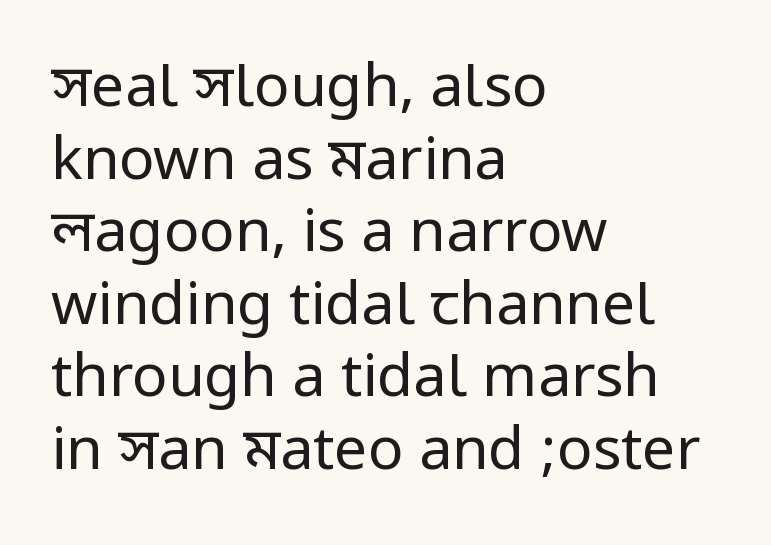
Q: Is the text bold? A: No.
Q: Is the text italic (slanted)? A: No, it is upright.
Q: Is the typeface a serif or a sans-serif typeface? A: Sans-serif.
Q: Is the text underlined? A: No.
Q: How is the paragraph aligned? A: Left-aligned.
Q: Is the spacing between letters normal or unusually wide? A: Normal.
Q: Width (condensed, normal, or wide)? A: Condensed.
Q: Stroke contrast? A: Low.
